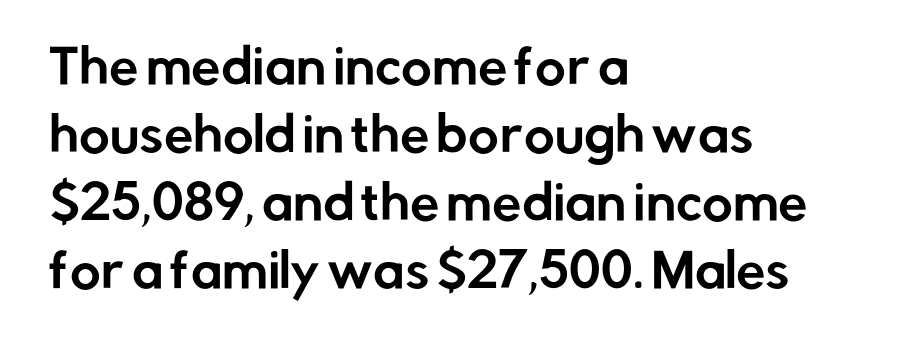
The image shows 47 px sans-serif type, upright; set left-aligned, normal line spacing (1.45x), normal letter spacing, not underlined; low stroke contrast and a medium x-height.
